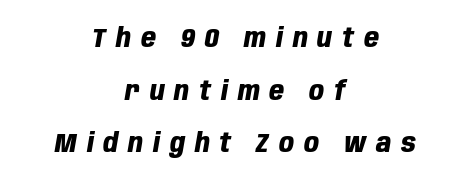
The image shows 26 px bold type, italic (leaning right); set centered, loose line spacing (2.02x), unusually wide letter spacing (+0.38 em), not underlined.
